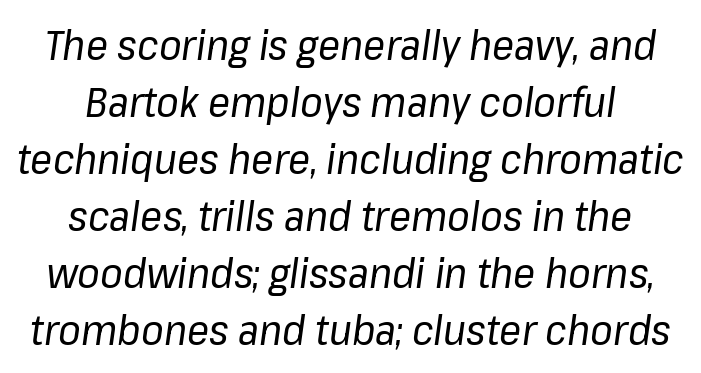
Q: Is the text bold? A: No.
Q: Is the text italic (slanted)? A: Yes, it leans right by about 8 degrees.
Q: Is the text underlined? A: No.
Q: How is the paragraph aligned? A: Centered.
Q: Is the spacing between letters normal or unusually wide? A: Normal.
Q: Is the spacing between lines tight, normal or loose? A: Normal.
Q: Width (condensed, normal, or wide)? A: Normal.
Q: Stroke contrast? A: Low.
Q: x-height? A: Medium.
Q: Monospaced? A: No.
